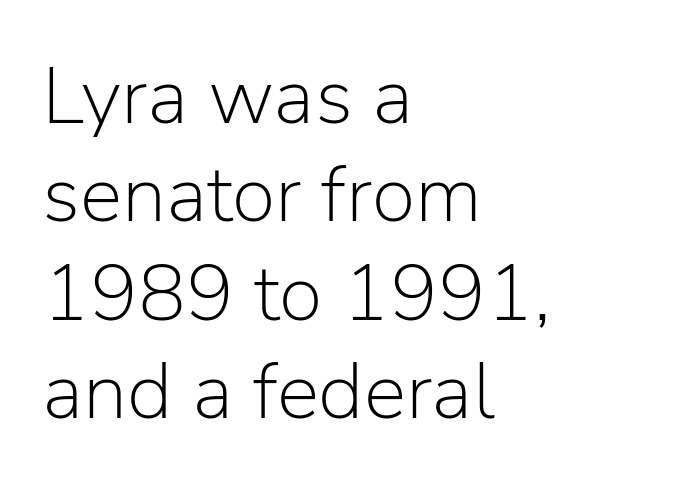
{"serif": "no", "italic": "no", "bold": "no", "weight": "light", "width": "normal", "stroke_contrast": "low", "x_height": "medium", "monospaced": "no", "underline": "no", "align": "left", "line_spacing_ratio": 1.23, "letter_spacing": "normal", "letter_spacing_em": 0.0, "glyph_px": 80}
